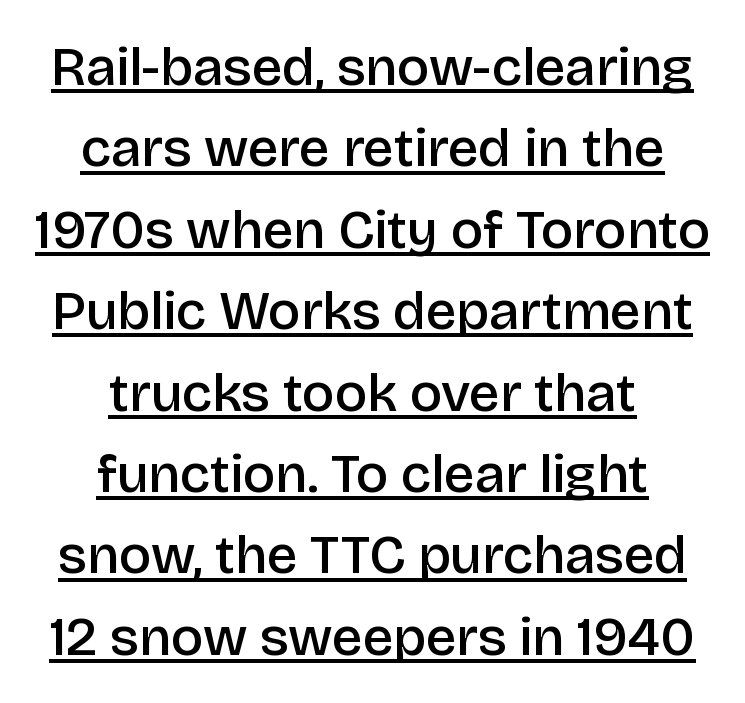
{"serif": "no", "italic": "no", "bold": "semi", "weight": "semibold", "width": "normal", "stroke_contrast": "low", "x_height": "large", "monospaced": "no", "underline": "yes", "align": "center", "line_spacing": "normal", "line_spacing_ratio": 1.48, "letter_spacing": "normal", "letter_spacing_em": 0.0, "glyph_px": 55}
